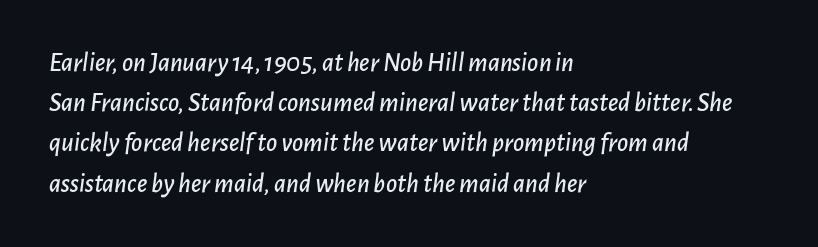
{"italic": "yes", "lean": "right", "slant_degrees": 7, "underline": "no", "align": "left", "line_spacing": "normal", "line_spacing_ratio": 1.49, "letter_spacing": "normal", "letter_spacing_em": 0.0, "glyph_px": 27}
